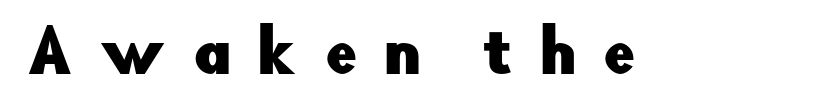
{"serif": "no", "italic": "no", "width": "normal", "stroke_contrast": "low", "x_height": "small", "monospaced": "no", "underline": "no", "letter_spacing": "wide", "letter_spacing_em": 0.47, "glyph_px": 57}
